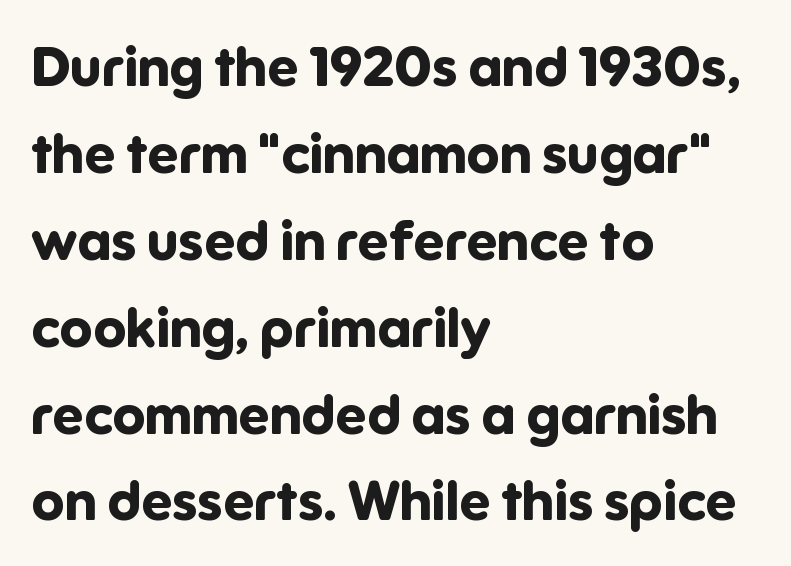
{"serif": "no", "italic": "no", "bold": "yes", "weight": "bold", "width": "normal", "stroke_contrast": "low", "x_height": "medium", "monospaced": "no", "underline": "no", "align": "left", "line_spacing": "normal", "line_spacing_ratio": 1.58, "letter_spacing": "normal", "letter_spacing_em": 0.0, "glyph_px": 55}
